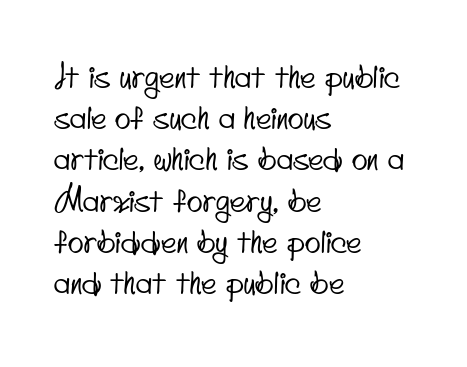
Q: Is the typeface a serif or a sans-serif typeface? A: Sans-serif.
Q: Is the text underlined? A: No.
Q: How is the paragraph aligned? A: Left-aligned.
Q: Is the spacing between letters normal or unusually wide? A: Normal.
Q: Is the spacing between lines tight, normal or loose? A: Normal.
Q: Width (condensed, normal, or wide)? A: Condensed.
Q: Stroke contrast? A: Low.
Q: x-height? A: Small.
Q: Monospaced? A: No.
